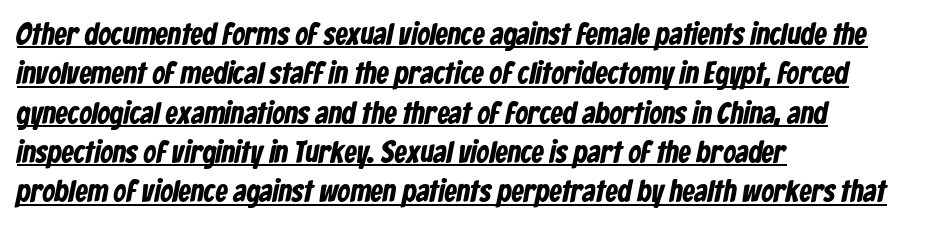
{"serif": "no", "bold": "yes", "weight": "bold", "width": "condensed", "stroke_contrast": "low", "x_height": "medium", "monospaced": "no", "underline": "yes", "align": "left", "line_spacing": "normal", "line_spacing_ratio": 1.27, "letter_spacing": "normal", "letter_spacing_em": 0.0, "glyph_px": 31}
